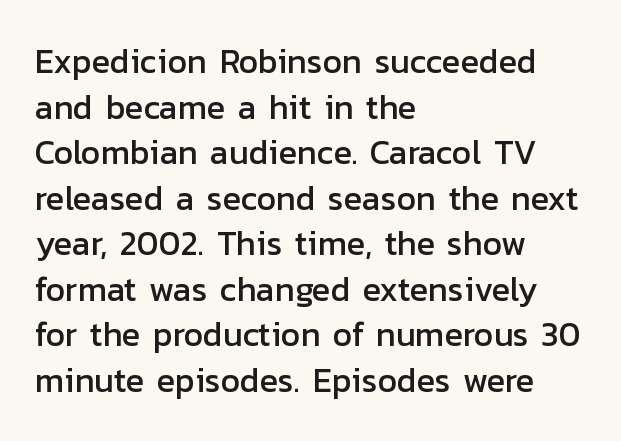
{"serif": "no", "italic": "no", "width": "normal", "stroke_contrast": "low", "x_height": "medium", "monospaced": "no", "underline": "no", "align": "left", "line_spacing": "normal", "line_spacing_ratio": 1.34, "letter_spacing": "normal", "letter_spacing_em": 0.0, "glyph_px": 34}
